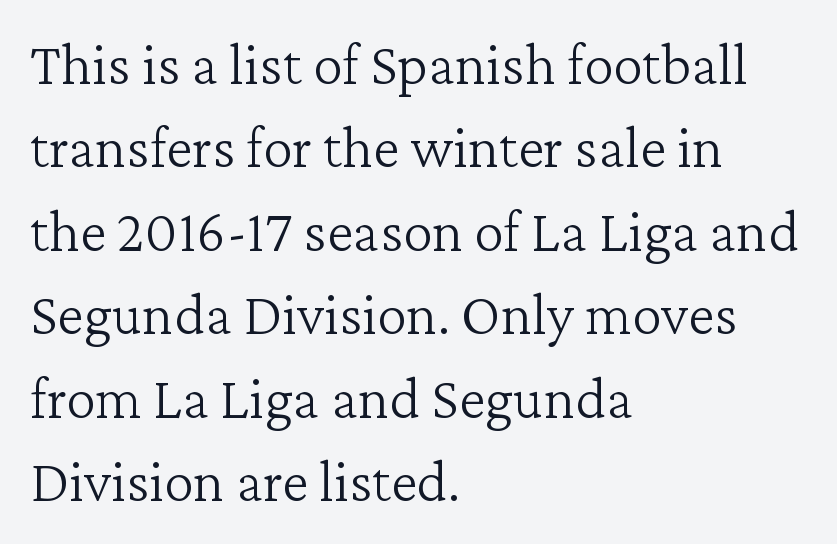
Q: Is the text bold? A: No.
Q: Is the text italic (slanted)? A: No, it is upright.
Q: Is the typeface a serif or a sans-serif typeface? A: Serif.
Q: Is the text underlined? A: No.
Q: How is the paragraph aligned? A: Left-aligned.
Q: Is the spacing between letters normal or unusually wide? A: Normal.
Q: Is the spacing between lines tight, normal or loose? A: Normal.
Q: Width (condensed, normal, or wide)? A: Normal.
Q: Stroke contrast? A: Low.
Q: x-height? A: Medium.
Q: Monospaced? A: No.
